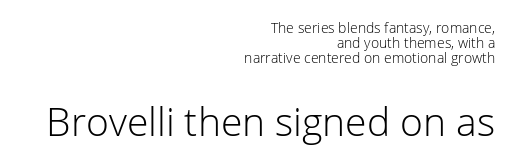
{"serif": "no", "italic": "no", "bold": "no", "weight": "light", "width": "normal", "stroke_contrast": "low", "x_height": "medium", "monospaced": "no", "underline": "no", "align": "right", "line_spacing": "tight", "line_spacing_ratio": 1.06, "letter_spacing": "normal", "letter_spacing_em": 0.0, "larger_block": "second", "size_ratio": 2.79, "glyph_px": 39}
